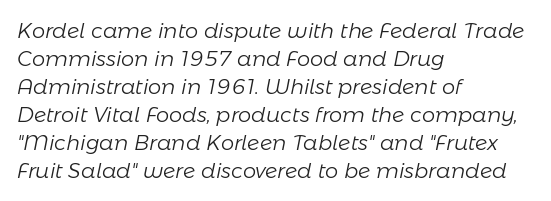
Short note: letters normally spaced. The typeface has the unassuming heft of standard copy or less. Left-aligned paragraph, ragged on the right. The rows are spaced the way most documents space them. This sample uses an oblique cut, with every glyph tilted off the vertical. The gap between lines stays unmarked.
